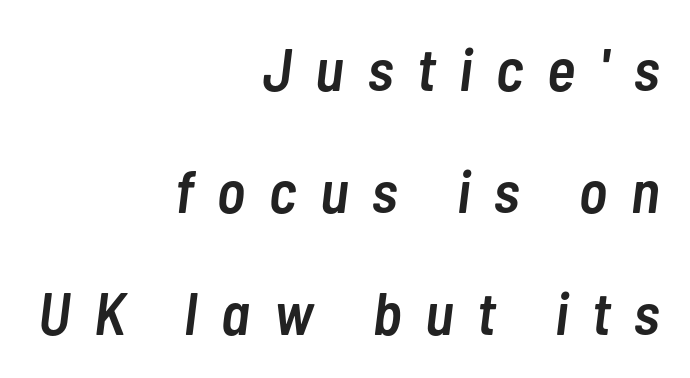
{"italic": "yes", "lean": "right", "slant_degrees": 7, "bold": "semi", "weight": "semibold", "width": "condensed", "stroke_contrast": "low", "x_height": "medium", "monospaced": "no", "underline": "no", "align": "right", "line_spacing": "loose", "line_spacing_ratio": 2.03, "letter_spacing": "wide", "letter_spacing_em": 0.4, "glyph_px": 60}
